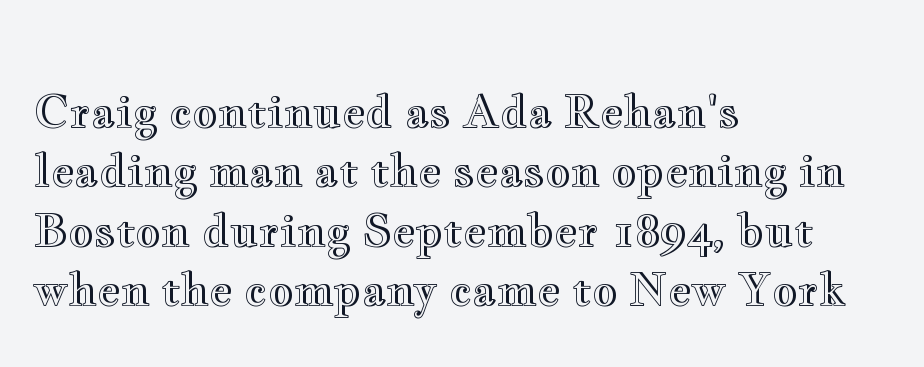
Horizontal bands of white between lines are of average thickness. Italic? Not at all — the glyphs are vertical. The typesetter chose a ragged-right arrangement here. Varying glyph widths throughout — classic text-font behaviour.
